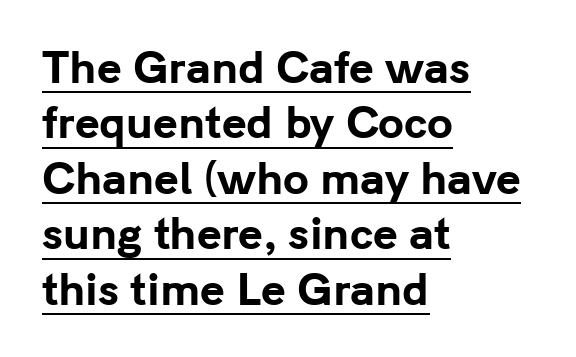
{"serif": "no", "italic": "no", "bold": "yes", "weight": "bold", "width": "normal", "stroke_contrast": "low", "x_height": "medium", "monospaced": "no", "underline": "yes", "align": "left", "line_spacing": "normal", "line_spacing_ratio": 1.32, "letter_spacing": "normal", "letter_spacing_em": 0.0, "glyph_px": 42}
